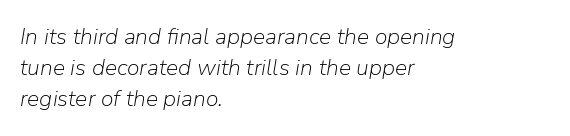
The rows are spaced the way most documents space them. Lines of text with bare space underneath. The text block is weighted toward the left margin, trailing off unevenly rightward. The passage shown leans; its letterforms are oblique. Standard letterfit; no display-style spreading of the glyphs. The strokes are not fattened; the text isn't bold.
